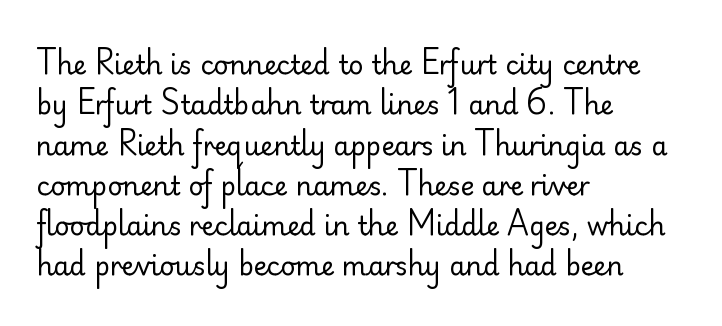
Check the space under the baseline: it is left empty. The type sits square on the baseline with zero lean. Line spacing here is normal. Casual observation: everything's shoved over to the left. Honestly, the letter spacing is just normal — you wouldn't notice it.
